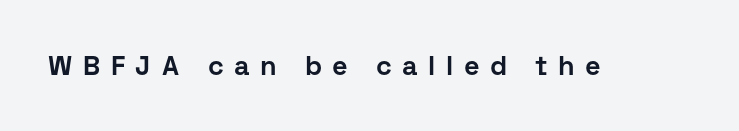
Q: Is the text bold? A: Yes.
Q: Is the text italic (slanted)? A: No, it is upright.
Q: Is the text underlined? A: No.
Q: Is the spacing between letters normal or unusually wide? A: Unusually wide.
